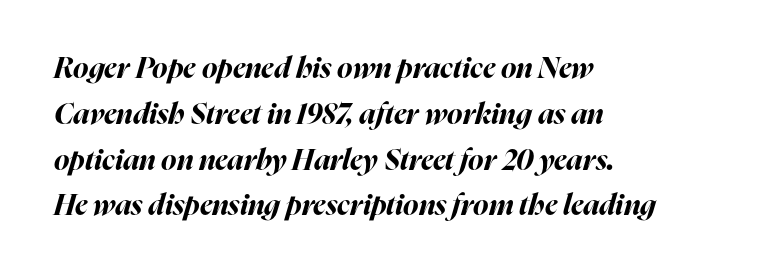
Q: Is the text bold? A: Yes.
Q: Is the text italic (slanted)? A: Yes, it leans right by about 16 degrees.
Q: Is the text underlined? A: No.
Q: How is the paragraph aligned? A: Left-aligned.
Q: Is the spacing between letters normal or unusually wide? A: Normal.
Q: Is the spacing between lines tight, normal or loose? A: Normal.
Q: Width (condensed, normal, or wide)? A: Normal.
Q: Stroke contrast? A: High.
Q: x-height? A: Medium.
Q: Monospaced? A: No.
